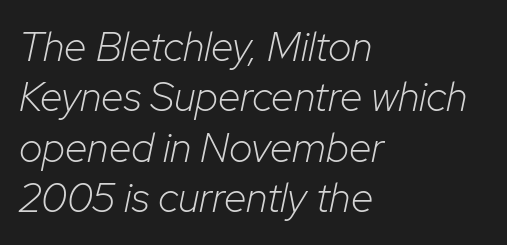
Weight: not bold — regular or lighter. Underlining? Definitely not there. The letters sit at their default tracking, neither squeezed nor spread. Looking at the ascenders, they clearly lean. Note the varied advance widths — an 'i' is clearly narrower than an 'm'.
